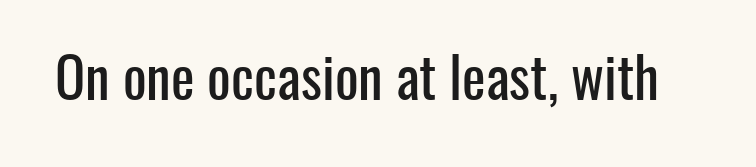
The type family on display is of the sans-serif kind. Between one letter and the next there's only the usual sliver of space. Do the characters align in a grid? No, the font is proportional. The area under the type is left untouched. A typesetter would mark this as roman, not italic.
